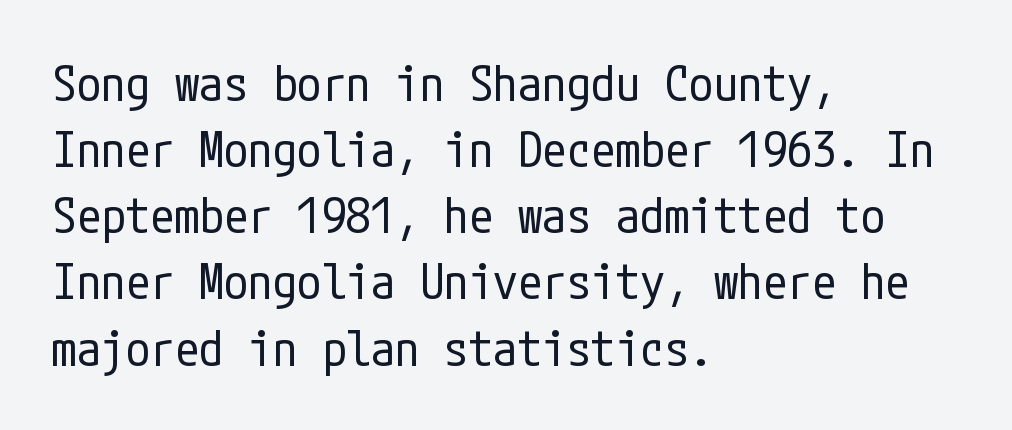
The image shows 49 px regular-weight, condensed sans-serif type, upright; set left-aligned, normal line spacing (1.35x), normal letter spacing, not underlined; low stroke contrast and a medium x-height.
